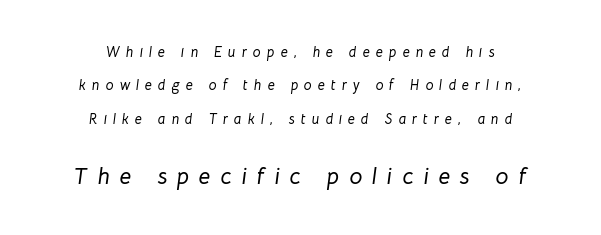
Size contrast runs from small at the top to large at the bottom. Where is the straight margin? There isn't one; the lines are centered. Plain, unruled lines of type. The leading is generous, giving the passage an open texture. Characters follow at a spacing far wider than the type designer built in.
